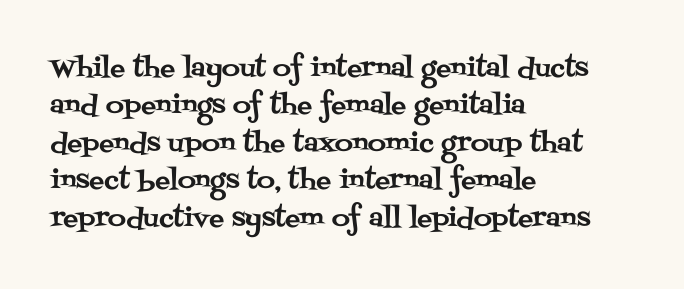
The rendering anchors every line to the left-hand side. The vertical gap from one line to the next is medium. The letterforms sit shoulder to shoulder at normal distance. Lines of text with bare space underneath. This is roman type, the default non-slanted kind.
